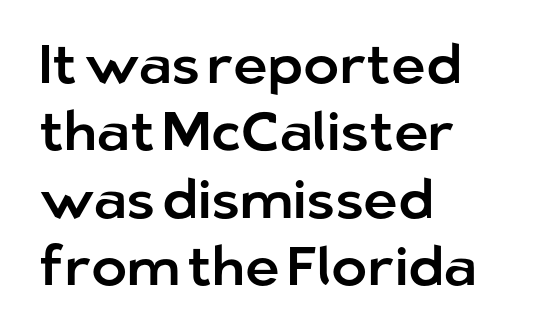
{"serif": "no", "italic": "no", "width": "normal", "stroke_contrast": "low", "x_height": "medium", "monospaced": "no", "underline": "no", "align": "left", "line_spacing": "normal", "line_spacing_ratio": 1.25, "letter_spacing": "normal", "letter_spacing_em": 0.0, "glyph_px": 54}
